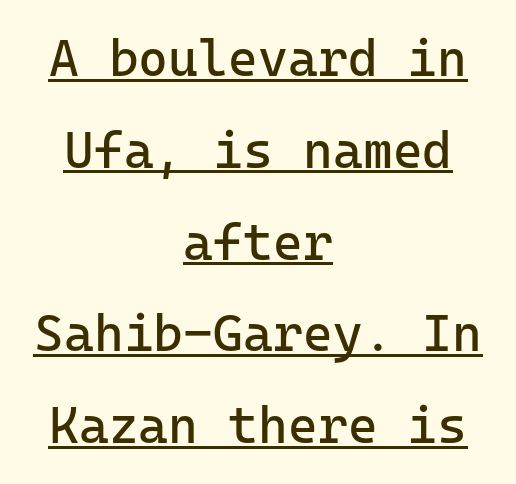
The image shows 51 px regular-weight sans-serif type, upright, monospaced; set centered, line spacing 1.8x, normal letter spacing, underlined; low stroke contrast and a medium x-height.
